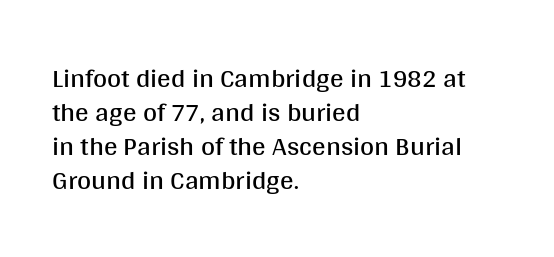
Q: Is the text bold? A: No.
Q: Is the text italic (slanted)? A: No, it is upright.
Q: Is the text underlined? A: No.
Q: How is the paragraph aligned? A: Left-aligned.
Q: Is the spacing between letters normal or unusually wide? A: Normal.
Q: Is the spacing between lines tight, normal or loose? A: Normal.
